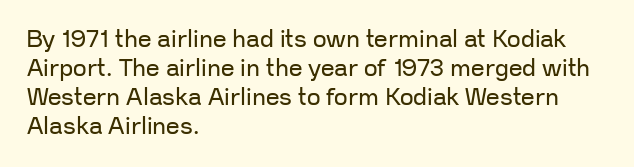
{"italic": "no", "bold": "no", "underline": "no", "align": "left", "line_spacing_ratio": 1.21, "letter_spacing": "normal", "letter_spacing_em": 0.0, "glyph_px": 24}
